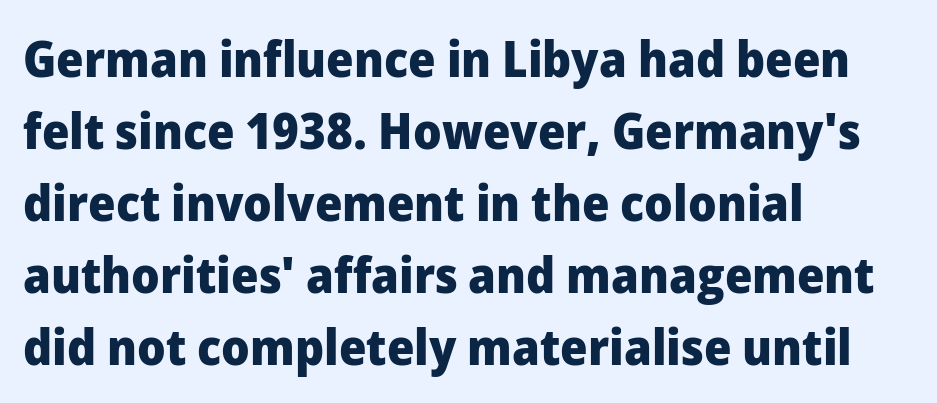
Q: Is the text bold? A: Yes.
Q: Is the text italic (slanted)? A: No, it is upright.
Q: Is the typeface a serif or a sans-serif typeface? A: Sans-serif.
Q: Is the text underlined? A: No.
Q: How is the paragraph aligned? A: Left-aligned.
Q: Is the spacing between letters normal or unusually wide? A: Normal.
Q: Is the spacing between lines tight, normal or loose? A: Normal.
Q: Width (condensed, normal, or wide)? A: Normal.
Q: Stroke contrast? A: Low.
Q: x-height? A: Medium.
Q: Monospaced? A: No.
